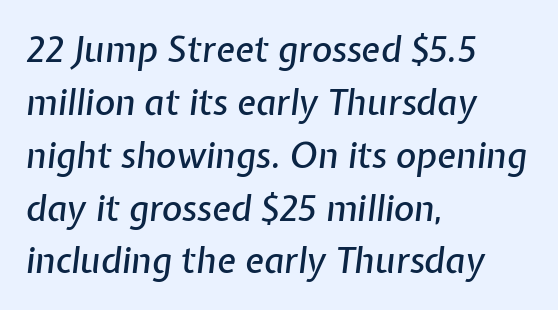
The image shows 35 px text type, italic (leaning right); set left-aligned, normal line spacing (1.51x), normal letter spacing, not underlined; low stroke contrast and a medium x-height.
